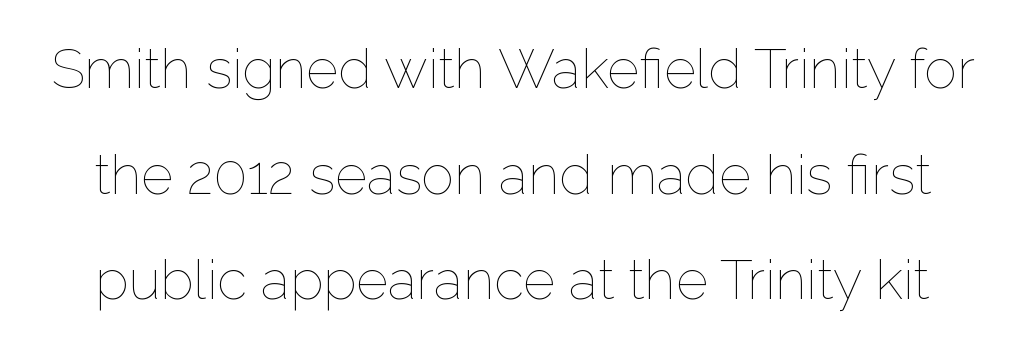
Q: Is the text bold? A: No.
Q: Is the text italic (slanted)? A: No, it is upright.
Q: Is the text underlined? A: No.
Q: Is the spacing between letters normal or unusually wide? A: Normal.
Q: Is the spacing between lines tight, normal or loose? A: Loose.
Q: Width (condensed, normal, or wide)? A: Normal.
Q: Stroke contrast? A: Low.
Q: x-height? A: Medium.
Q: Monospaced? A: No.
